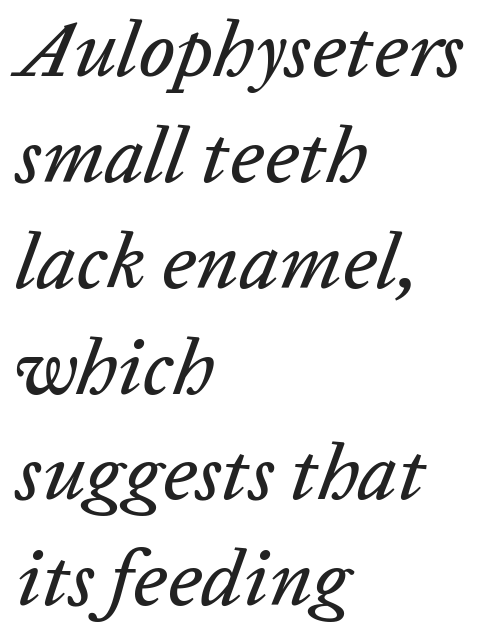
Q: Is the text italic (slanted)? A: Yes, it leans right by about 20 degrees.
Q: Is the text underlined? A: No.
Q: How is the paragraph aligned? A: Left-aligned.
Q: Is the spacing between letters normal or unusually wide? A: Normal.
Q: Is the spacing between lines tight, normal or loose? A: Normal.
Q: Width (condensed, normal, or wide)? A: Normal.
Q: Stroke contrast? A: Low.
Q: x-height? A: Medium.
Q: Monospaced? A: No.
